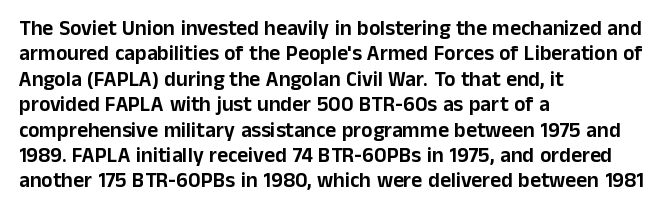
Q: Is the text italic (slanted)? A: No, it is upright.
Q: Is the text underlined? A: No.
Q: How is the paragraph aligned? A: Left-aligned.
Q: Is the spacing between letters normal or unusually wide? A: Normal.
